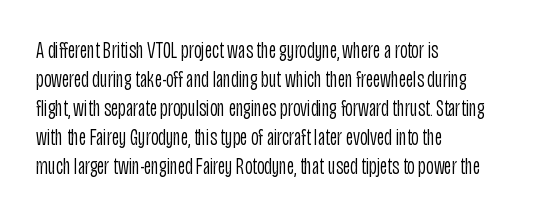
A typesetter would call this zero additional tracking. If you drew a line through each stem, it would be perfectly vertical. This block has exactly the height ordinary leading produces. Teacher's note: observe the even left margin — that is flush-left alignment. The area under the type is left untouched. This is not heavy type; no bold has been used.
